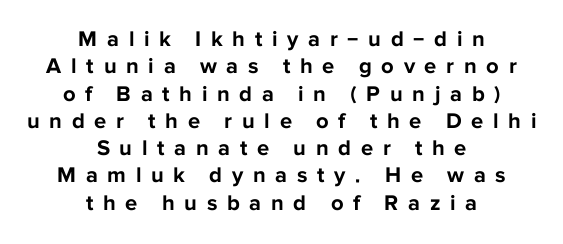
Q: Is the text bold? A: Yes.
Q: Is the text italic (slanted)? A: No, it is upright.
Q: Is the text underlined? A: No.
Q: How is the paragraph aligned? A: Centered.
Q: Is the spacing between letters normal or unusually wide? A: Unusually wide.
